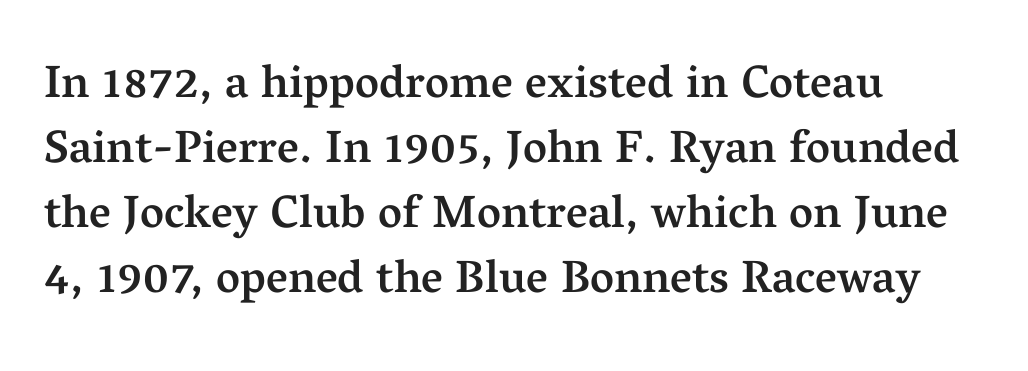
Q: Is the text bold? A: Semi-bold.
Q: Is the text italic (slanted)? A: No, it is upright.
Q: Is the typeface a serif or a sans-serif typeface? A: Serif.
Q: Is the text underlined? A: No.
Q: How is the paragraph aligned? A: Left-aligned.
Q: Is the spacing between letters normal or unusually wide? A: Normal.
Q: Is the spacing between lines tight, normal or loose? A: Normal.
Q: Width (condensed, normal, or wide)? A: Normal.
Q: Stroke contrast? A: Medium.
Q: x-height? A: Medium.
Q: Monospaced? A: No.
